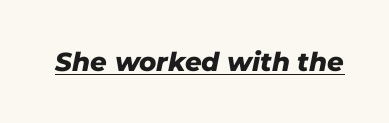
Q: Is the text bold? A: Yes.
Q: Is the text italic (slanted)? A: Yes, it leans right by about 11 degrees.
Q: Is the text underlined? A: Yes.
Q: Is the spacing between letters normal or unusually wide? A: Normal.
